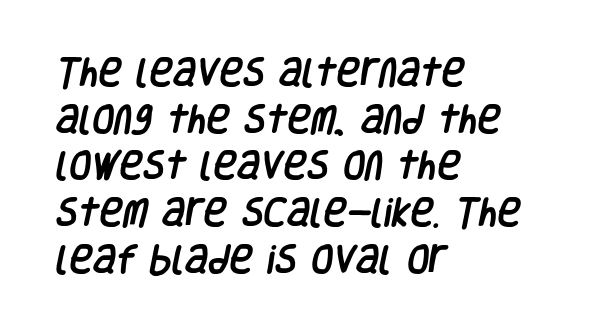
The image shows 32 px condensed sans-serif type; set left-aligned, normal line spacing (1.46x), normal letter spacing, not underlined; low stroke contrast and a large x-height.
